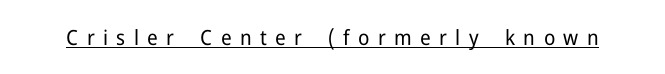
{"italic": "no", "bold": "no", "underline": "yes", "letter_spacing": "wide", "letter_spacing_em": 0.4, "glyph_px": 21}
